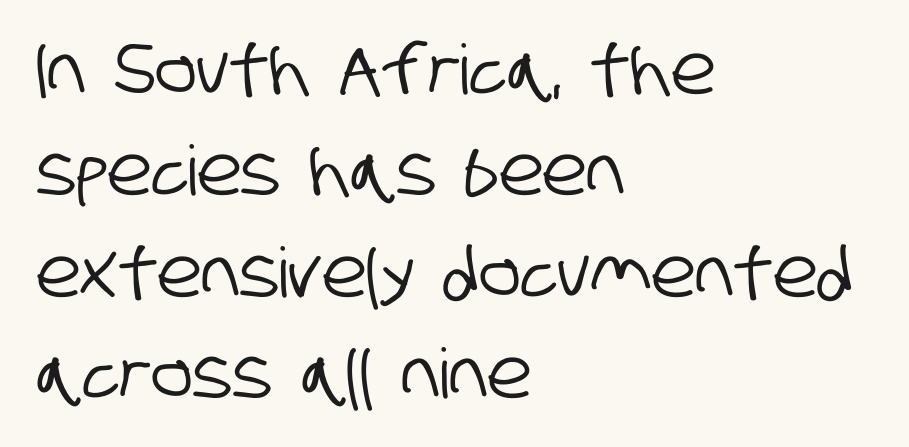
The image shows 69 px condensed sans-serif type; set left-aligned, normal line spacing (1.47x), normal letter spacing, not underlined; low stroke contrast and a large x-height.
